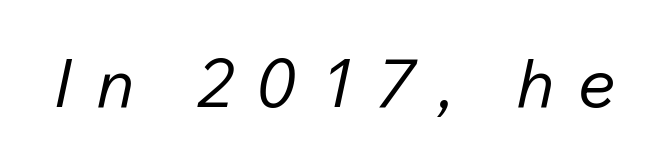
The image shows 67 px regular-weight type, italic (leaning right); set unusually wide letter spacing (+0.35 em), not underlined; low stroke contrast and a medium x-height.
